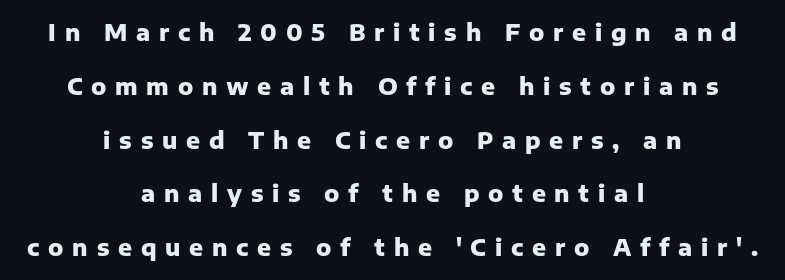
Q: Is the text bold? A: Yes.
Q: Is the text italic (slanted)? A: No, it is upright.
Q: Is the text underlined? A: No.
Q: How is the paragraph aligned? A: Centered.
Q: Is the spacing between letters normal or unusually wide? A: Unusually wide.
Q: Is the spacing between lines tight, normal or loose? A: Loose.
